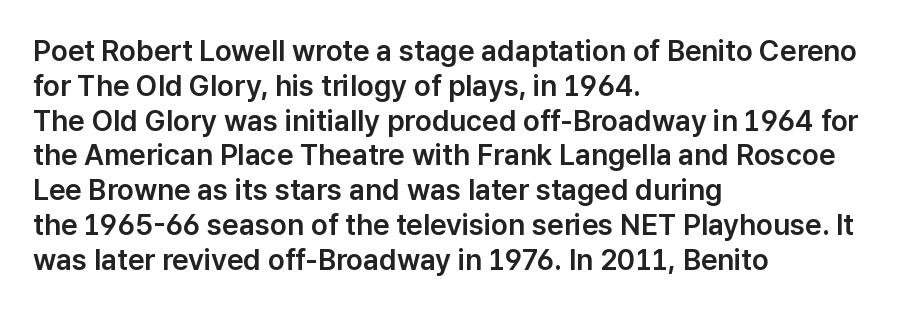
{"serif": "no", "italic": "no", "width": "normal", "stroke_contrast": "low", "x_height": "medium", "monospaced": "no", "underline": "no", "align": "left", "line_spacing_ratio": 1.2, "letter_spacing": "normal", "letter_spacing_em": 0.0, "glyph_px": 29}
